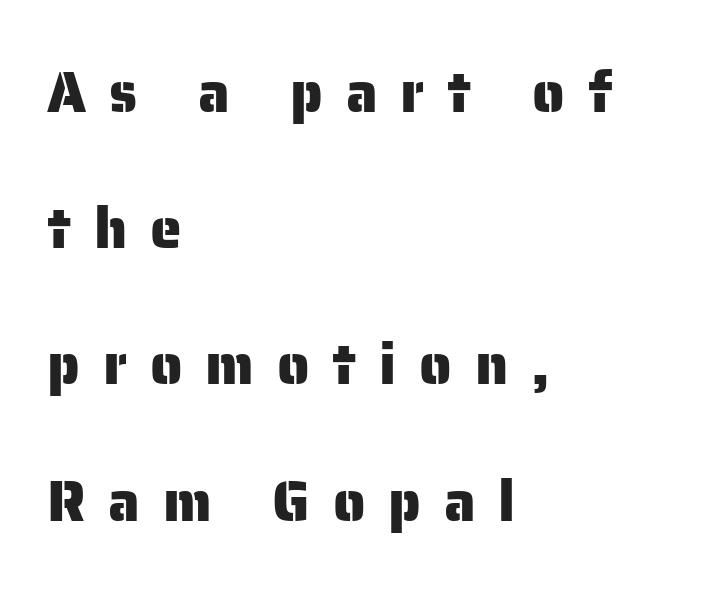
The string is rendered with underlining switched off. Proportional: the letters do not fall into vertical columns. Does the copy run flush right? No — it runs flush left. Line spacing here is loose. Posture: straight, roman, zero tilt.
